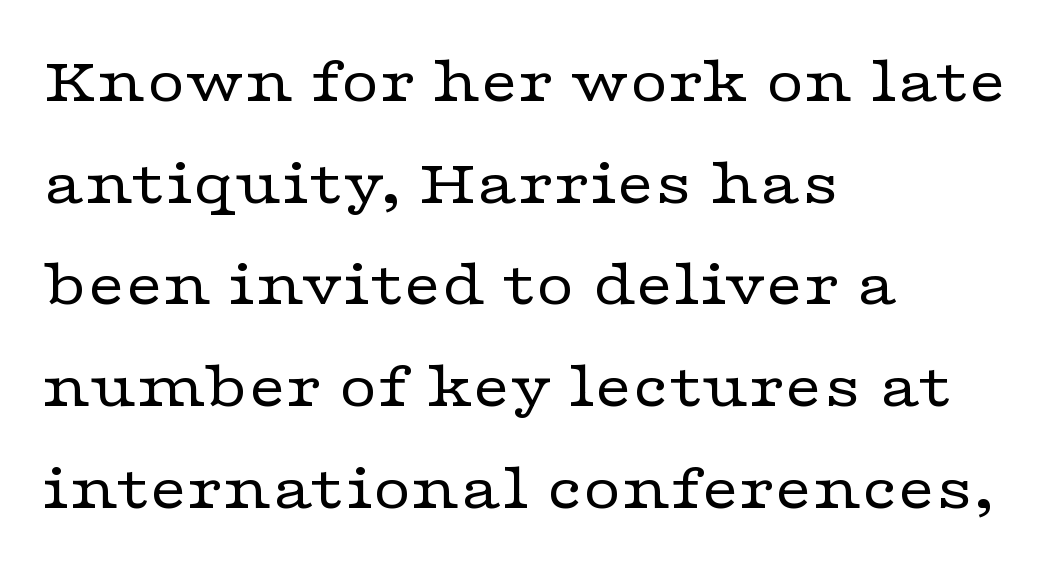
Caption: multi-line text, flush left, ragged right. A bare baseline throughout the passage. The horizontal fit of the characters is conventional and even. Is this a fixed-width face? No — the glyphs have proportional, varying widths. This sample uses an upright cut, with every glyph sitting square on the baseline.
